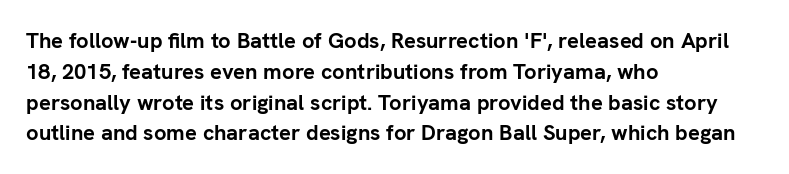
{"italic": "no", "bold": "yes", "underline": "no", "align": "left", "line_spacing": "normal", "line_spacing_ratio": 1.4, "letter_spacing": "normal", "letter_spacing_em": 0.0, "glyph_px": 22}
